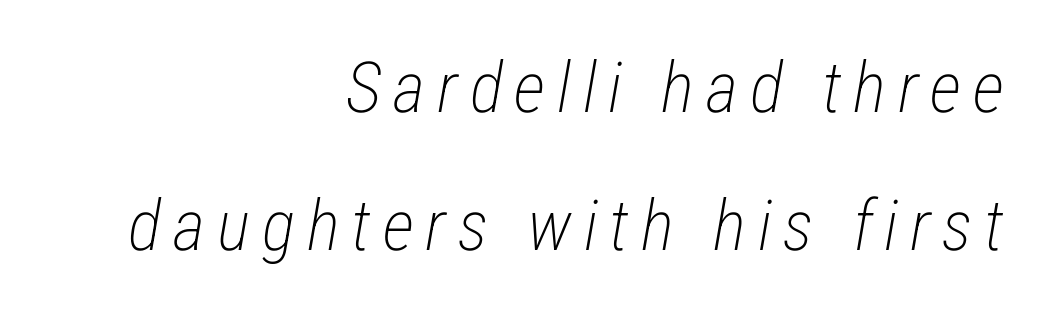
The image shows 70 px light, condensed type, italic (leaning right); set right-aligned, loose line spacing (1.97x), not underlined; low stroke contrast and a medium x-height.
